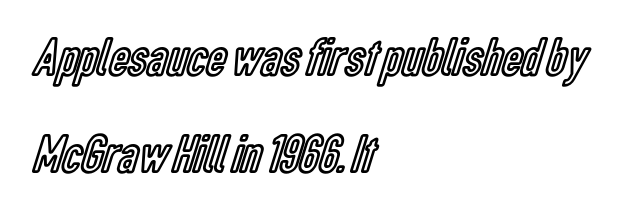
The image shows 55 px condensed type; set left-aligned, line spacing 1.76x, normal letter spacing, not underlined; a medium x-height.
